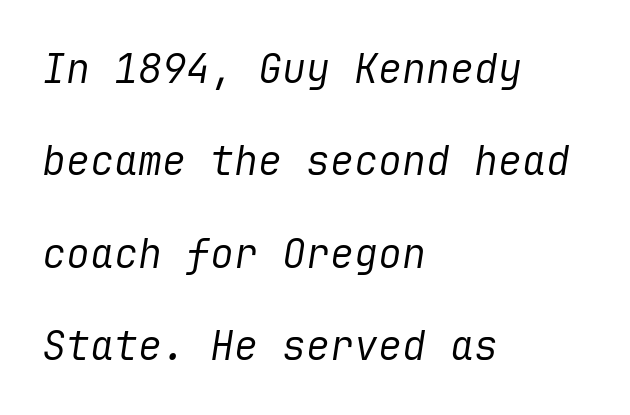
Q: Is the text bold? A: No.
Q: Is the text italic (slanted)? A: Yes, it leans right by about 9 degrees.
Q: Is the text underlined? A: No.
Q: How is the paragraph aligned? A: Left-aligned.
Q: Is the spacing between letters normal or unusually wide? A: Normal.
Q: Is the spacing between lines tight, normal or loose? A: Loose.
Q: Width (condensed, normal, or wide)? A: Normal.
Q: Stroke contrast? A: Low.
Q: x-height? A: Medium.
